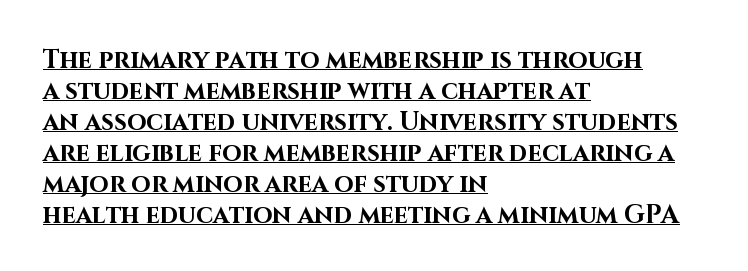
{"italic": "no", "bold": "yes", "underline": "yes", "align": "left", "line_spacing_ratio": 1.24, "letter_spacing": "normal", "letter_spacing_em": 0.0, "glyph_px": 25}
